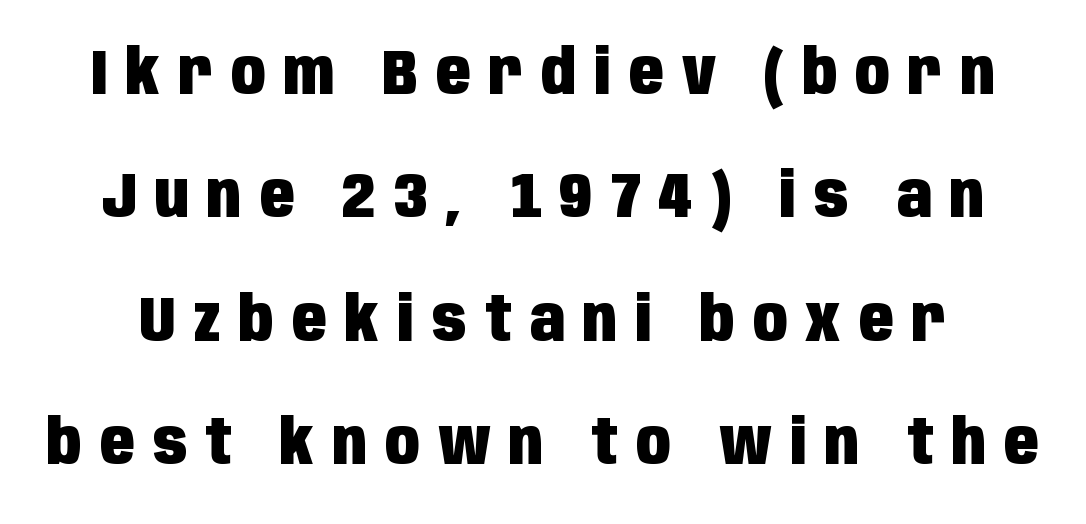
The image shows 63 px heavy, condensed sans-serif type, upright; set loose line spacing (1.96x), unusually wide letter spacing (+0.29 em), not underlined; low stroke contrast and a large x-height.
